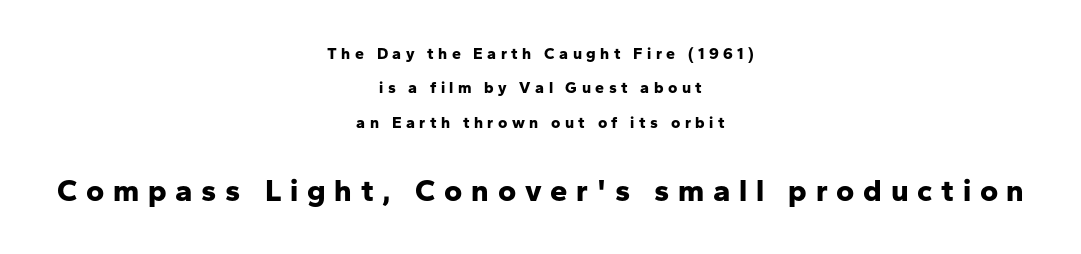
{"serif": "no", "italic": "no", "bold": "yes", "weight": "bold", "width": "normal", "stroke_contrast": "low", "x_height": "medium", "monospaced": "no", "underline": "no", "align": "center", "line_spacing": "loose", "line_spacing_ratio": 2.15, "letter_spacing": "wide", "letter_spacing_em": 0.28, "larger_block": "second", "size_ratio": 1.94, "glyph_px": 31}
